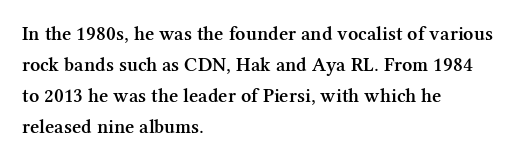
{"italic": "no", "bold": "semi", "underline": "no", "align": "left", "line_spacing": "normal", "line_spacing_ratio": 1.55, "letter_spacing": "normal", "letter_spacing_em": 0.0, "glyph_px": 20}
